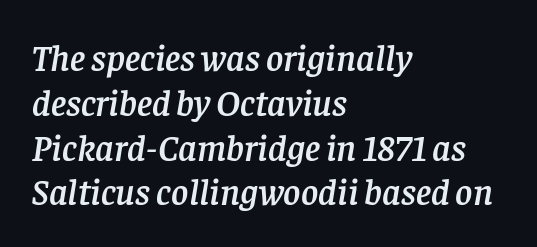
{"serif": "yes", "italic": "yes", "lean": "right", "slant_degrees": 8, "width": "normal", "stroke_contrast": "low", "x_height": "large", "monospaced": "no", "underline": "no", "align": "left", "line_spacing_ratio": 1.21, "letter_spacing": "normal", "letter_spacing_em": 0.0, "glyph_px": 37}
